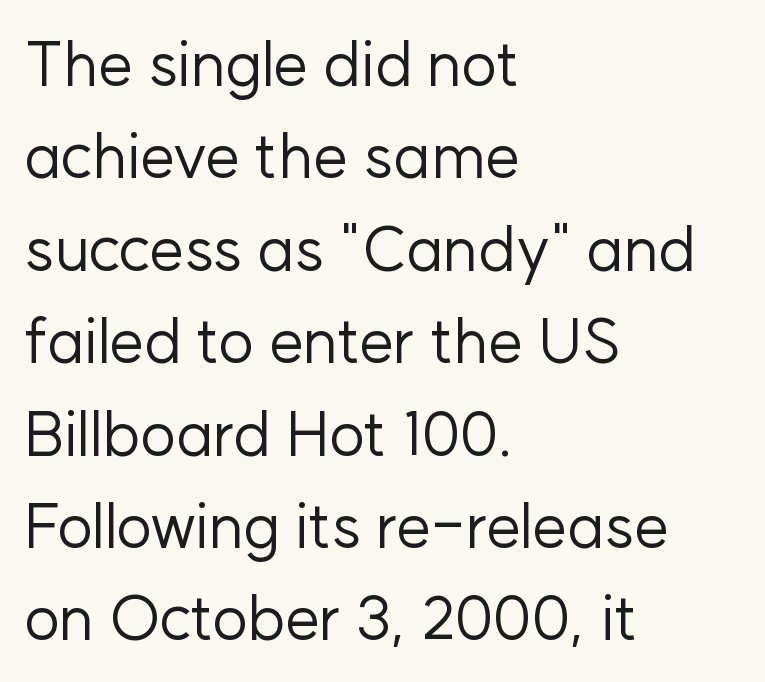
{"serif": "no", "italic": "no", "bold": "no", "weight": "regular", "width": "normal", "stroke_contrast": "low", "x_height": "medium", "monospaced": "no", "underline": "no", "align": "left", "line_spacing": "normal", "line_spacing_ratio": 1.49, "letter_spacing": "normal", "letter_spacing_em": 0.0, "glyph_px": 62}
